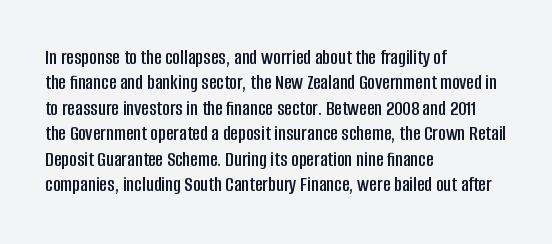
Q: Is the text italic (slanted)? A: No, it is upright.
Q: Is the text underlined? A: No.
Q: How is the paragraph aligned? A: Left-aligned.
Q: Is the spacing between letters normal or unusually wide? A: Normal.
